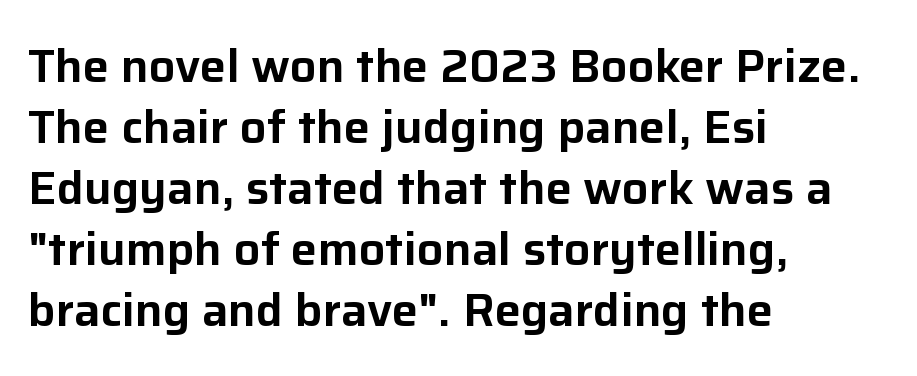
Q: Is the text italic (slanted)? A: No, it is upright.
Q: Is the typeface a serif or a sans-serif typeface? A: Sans-serif.
Q: Is the text underlined? A: No.
Q: How is the paragraph aligned? A: Left-aligned.
Q: Is the spacing between letters normal or unusually wide? A: Normal.
Q: Is the spacing between lines tight, normal or loose? A: Normal.
Q: Width (condensed, normal, or wide)? A: Normal.
Q: Stroke contrast? A: Low.
Q: x-height? A: Medium.
Q: Monospaced? A: No.
